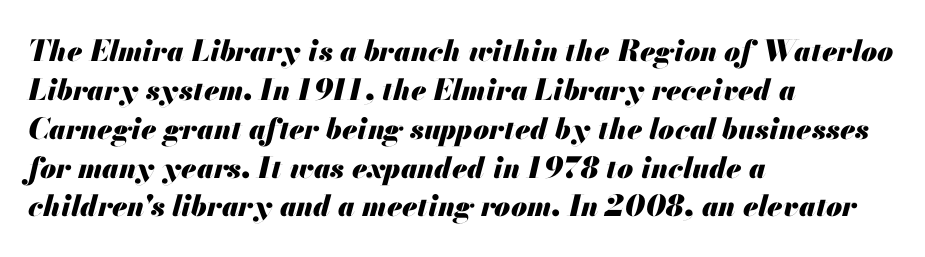
{"italic": "yes", "lean": "right", "slant_degrees": 13, "bold": "yes", "weight": "heavy", "width": "normal", "stroke_contrast": "medium", "x_height": "small", "monospaced": "no", "underline": "no", "align": "left", "line_spacing": "normal", "line_spacing_ratio": 1.34, "letter_spacing": "normal", "letter_spacing_em": 0.0, "glyph_px": 29}
